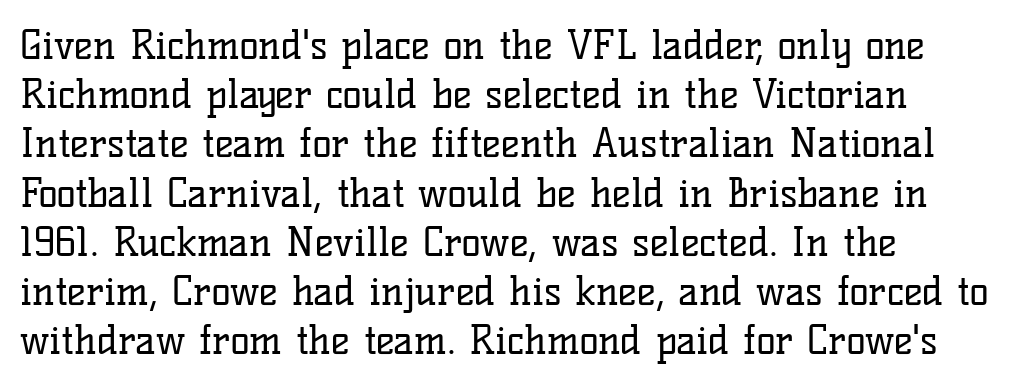
Q: Is the text bold? A: No.
Q: Is the text italic (slanted)? A: No, it is upright.
Q: Is the typeface a serif or a sans-serif typeface? A: Serif.
Q: Is the text underlined? A: No.
Q: Is the spacing between letters normal or unusually wide? A: Normal.
Q: Width (condensed, normal, or wide)? A: Normal.
Q: Stroke contrast? A: Low.
Q: x-height? A: Medium.
Q: Monospaced? A: No.
